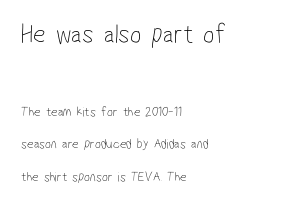
{"bold": "no", "underline": "no", "align": "left", "line_spacing": "loose", "line_spacing_ratio": 2.29, "letter_spacing": "normal", "letter_spacing_em": 0.0, "larger_block": "first", "size_ratio": 1.93, "glyph_px": 27}
